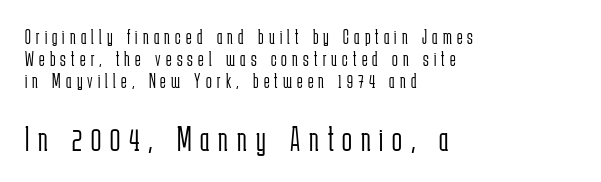
The image shows 36 px light, condensed sans-serif type, upright; set left-aligned, tight line spacing (1.05x), unusually wide letter spacing (+0.25 em), not underlined; the second (bottom) block is 1.71x larger; low stroke contrast and a medium x-height.
